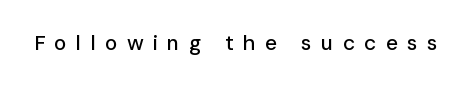
Is there any slant? The stems are plumb. Just letters on the line, the space beneath them empty. The horizontal fit of the characters is loose and conspicuously gappy.
